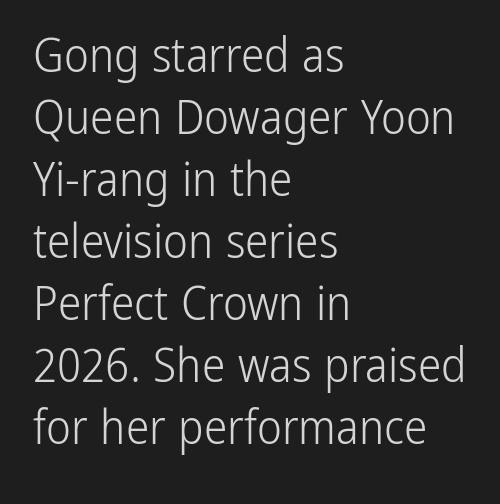
Q: Is the text bold? A: No.
Q: Is the text italic (slanted)? A: No, it is upright.
Q: Is the typeface a serif or a sans-serif typeface? A: Sans-serif.
Q: Is the text underlined? A: No.
Q: How is the paragraph aligned? A: Left-aligned.
Q: Is the spacing between letters normal or unusually wide? A: Normal.
Q: Is the spacing between lines tight, normal or loose? A: Normal.
Q: Width (condensed, normal, or wide)? A: Condensed.
Q: Stroke contrast? A: Low.
Q: x-height? A: Medium.
Q: Monospaced? A: No.
